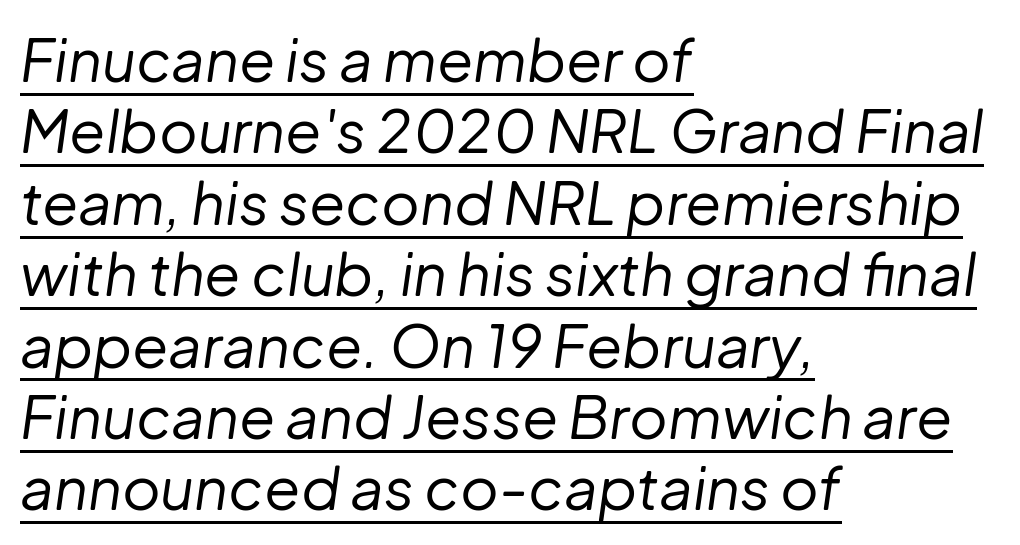
These lines stack with their left ends in a neat column. The strokes are not fattened; the text isn't bold. If you drew a line through each stem, it would be angled. What stands out about the letter spacing? Nothing — it is the standard amount.
